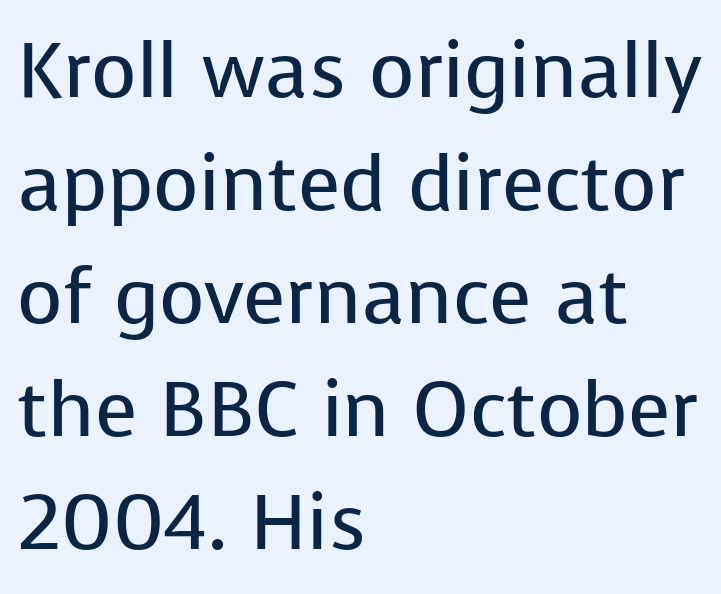
Q: Is the text bold? A: No.
Q: Is the text italic (slanted)? A: No, it is upright.
Q: Is the typeface a serif or a sans-serif typeface? A: Sans-serif.
Q: Is the text underlined? A: No.
Q: How is the paragraph aligned? A: Left-aligned.
Q: Is the spacing between letters normal or unusually wide? A: Normal.
Q: Is the spacing between lines tight, normal or loose? A: Normal.
Q: Width (condensed, normal, or wide)? A: Normal.
Q: Stroke contrast? A: Low.
Q: x-height? A: Medium.
Q: Monospaced? A: No.
